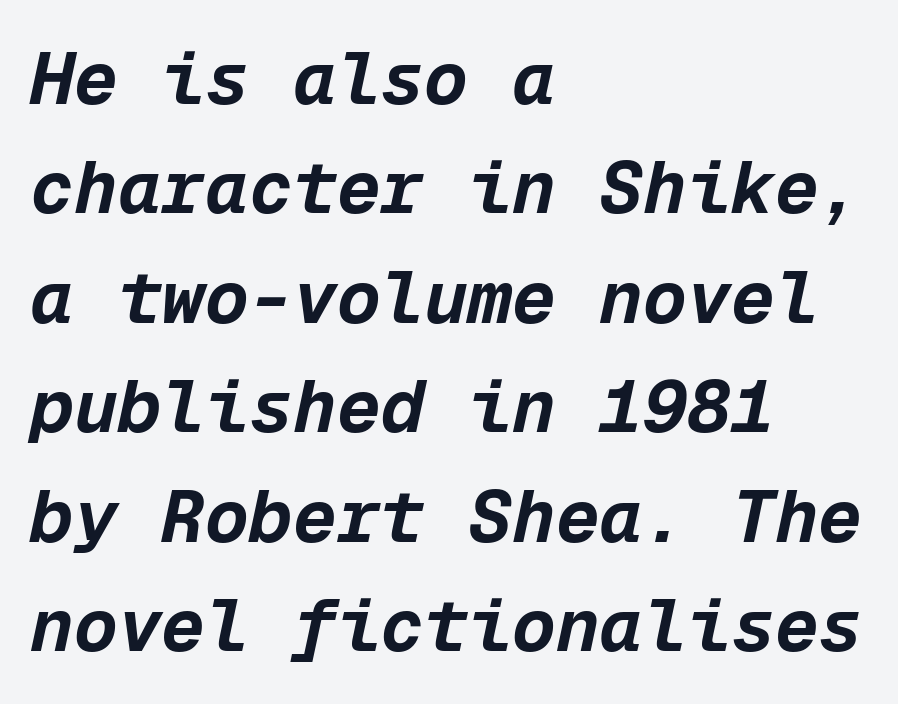
{"italic": "yes", "lean": "right", "slant_degrees": 12, "bold": "yes", "weight": "bold", "width": "normal", "stroke_contrast": "low", "x_height": "medium", "monospaced": "yes", "underline": "no", "align": "left", "line_spacing": "normal", "line_spacing_ratio": 1.5, "letter_spacing": "normal", "letter_spacing_em": 0.0, "glyph_px": 73}
